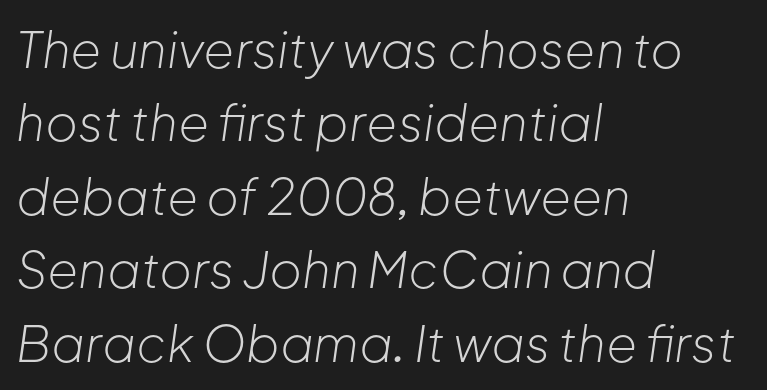
Q: Is the text bold? A: No.
Q: Is the text italic (slanted)? A: Yes, it leans right by about 8 degrees.
Q: Is the text underlined? A: No.
Q: How is the paragraph aligned? A: Left-aligned.
Q: Is the spacing between letters normal or unusually wide? A: Normal.
Q: Is the spacing between lines tight, normal or loose? A: Normal.
Q: Width (condensed, normal, or wide)? A: Normal.
Q: Stroke contrast? A: Low.
Q: x-height? A: Medium.
Q: Monospaced? A: No.
